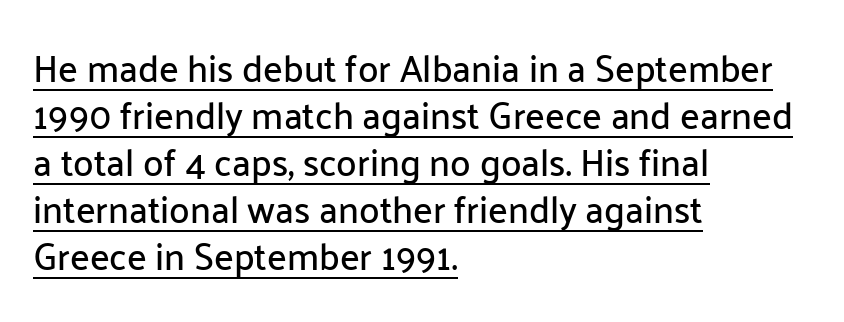
{"serif": "no", "italic": "no", "width": "normal", "stroke_contrast": "low", "x_height": "medium", "monospaced": "no", "underline": "yes", "align": "left", "line_spacing": "normal", "line_spacing_ratio": 1.27, "letter_spacing": "normal", "letter_spacing_em": 0.0, "glyph_px": 37}
